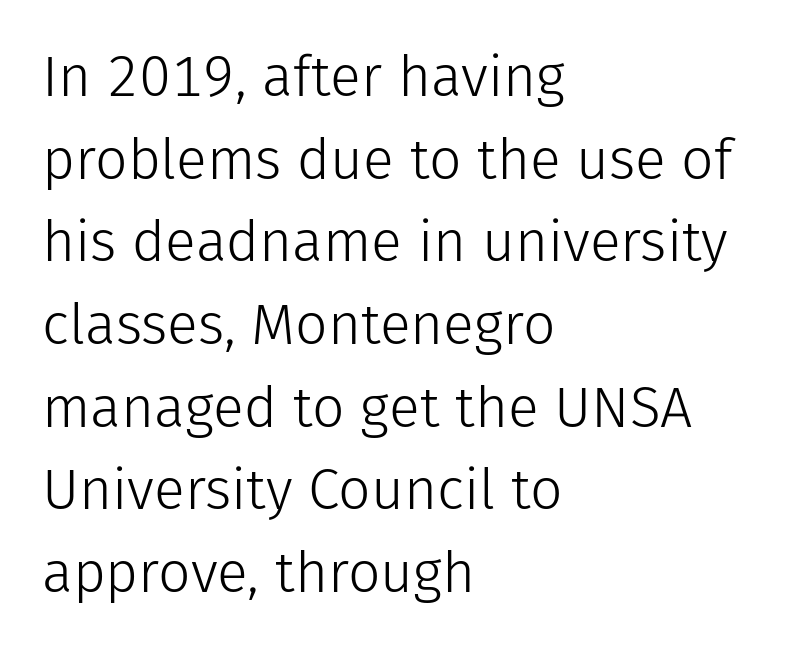
{"serif": "no", "italic": "no", "bold": "no", "weight": "light", "width": "normal", "stroke_contrast": "low", "x_height": "medium", "monospaced": "no", "underline": "no", "align": "left", "line_spacing": "normal", "line_spacing_ratio": 1.45, "letter_spacing": "normal", "letter_spacing_em": 0.0, "glyph_px": 57}
